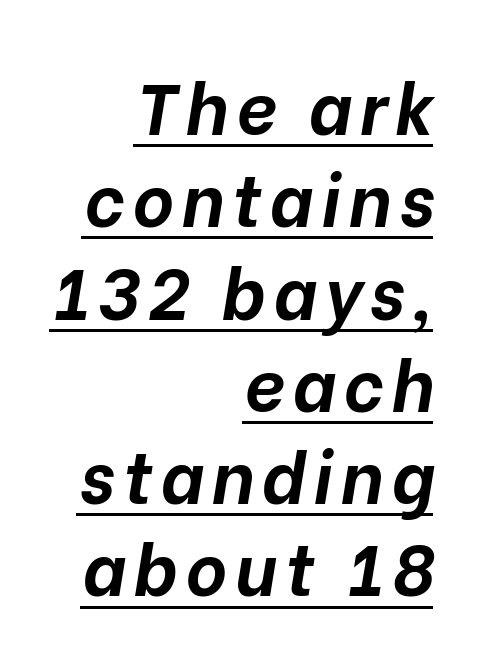
Is there an underline? Yes — a line sits under the letters. Look at the stroke-to-counter ratio: heavy, a bold. Observe the lean: these are italic letterforms. Horizontal bands of white between lines are of average thickness.
